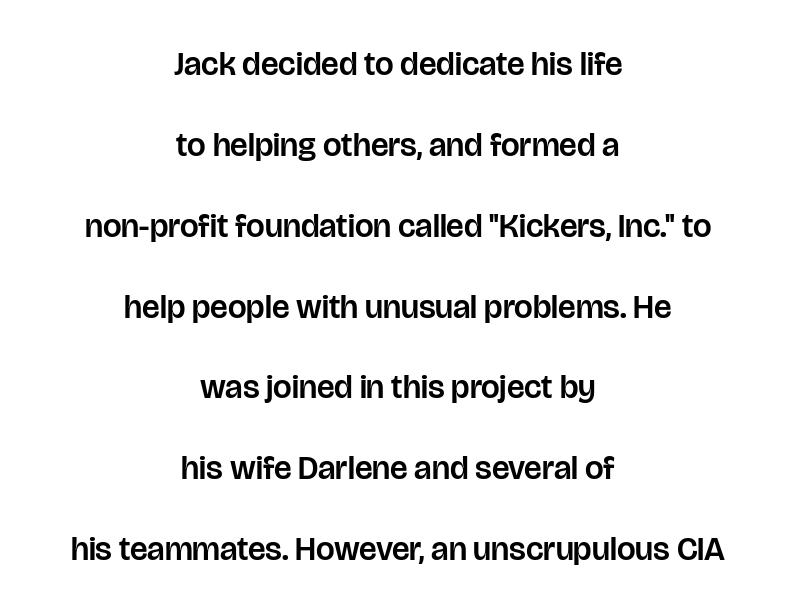
The image shows 33 px sans-serif type, upright; set centered, loose line spacing (2.45x), normal letter spacing, not underlined; low stroke contrast and a large x-height.
